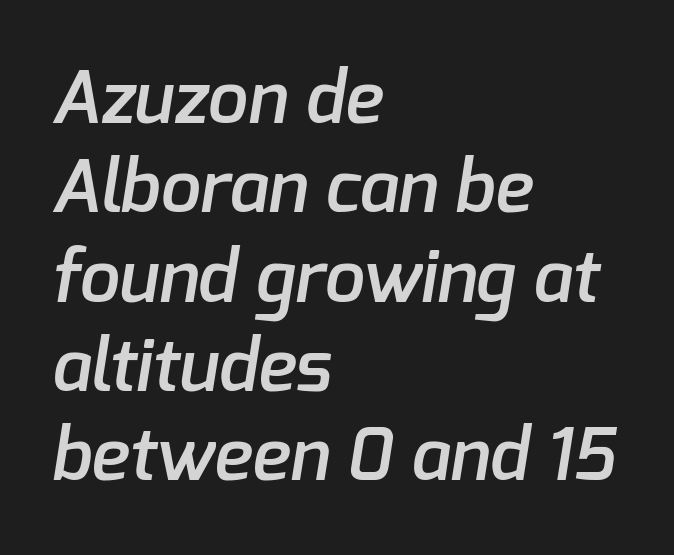
{"serif": "no", "bold": "semi", "weight": "semibold", "width": "normal", "stroke_contrast": "low", "x_height": "medium", "monospaced": "no", "underline": "no", "align": "left", "line_spacing_ratio": 1.24, "letter_spacing": "normal", "letter_spacing_em": 0.0, "glyph_px": 72}
